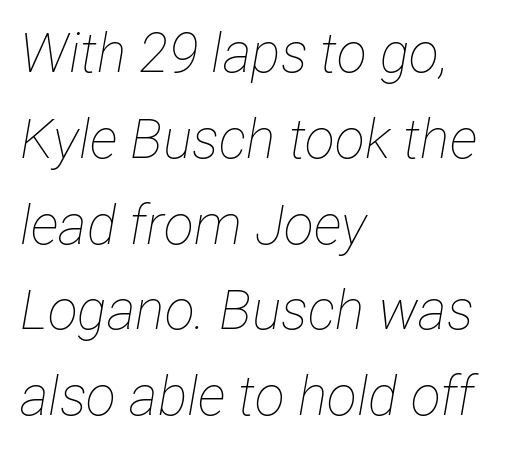
The paragraph has a hard left edge and a soft right edge. Each letter keeps its own natural width here, so spacing adapts to shape. Leading matches the norm, producing a regular column. The specimen omits any rule beneath the text block's lines. Italic? Definitely — the glyphs are oblique.
